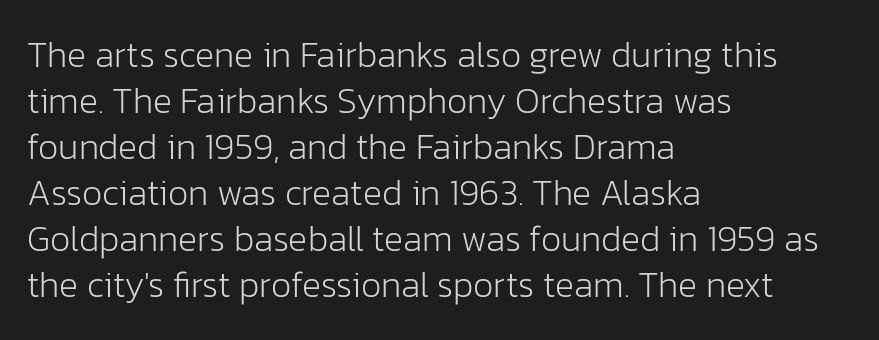
No word sits above an underline. Is there much room between lines? A standard amount, neither cramped nor airy. There is no visible air inserted between adjacent glyphs. Each letter's strokes conclude bluntly, with no projecting serifs. The setting favours the left margin, as ordinary paragraphs usually do. These lines were composed using upright roman letters.
